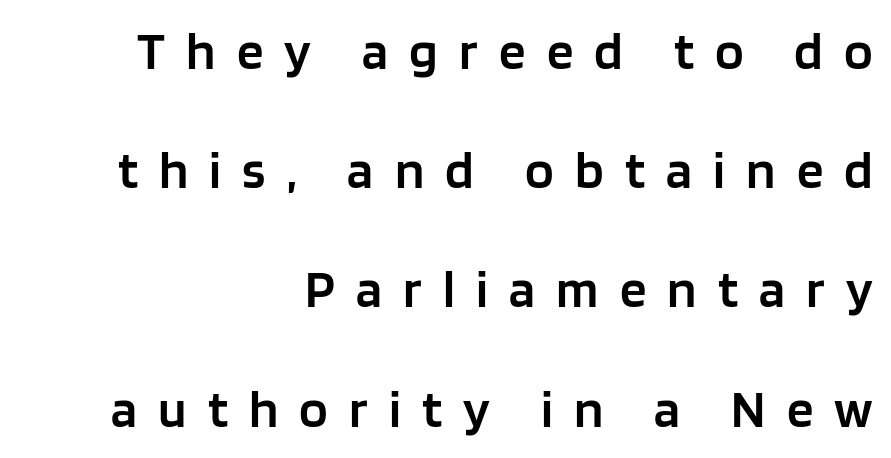
The image shows 53 px semibold sans-serif type, upright; set right-aligned, loose line spacing (2.25x), unusually wide letter spacing (+0.4 em), not underlined; low stroke contrast and a large x-height.
